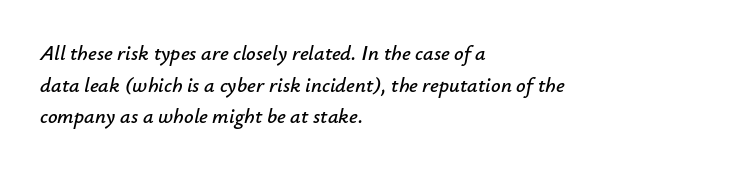
The line texture is even and compact thanks to regular tracking. Just letters on the line, the space beneath them empty. The typography opts for an oblique posture over an upright one. Quick note: interline space is typical. Casual observation: everything's shoved over to the left.
